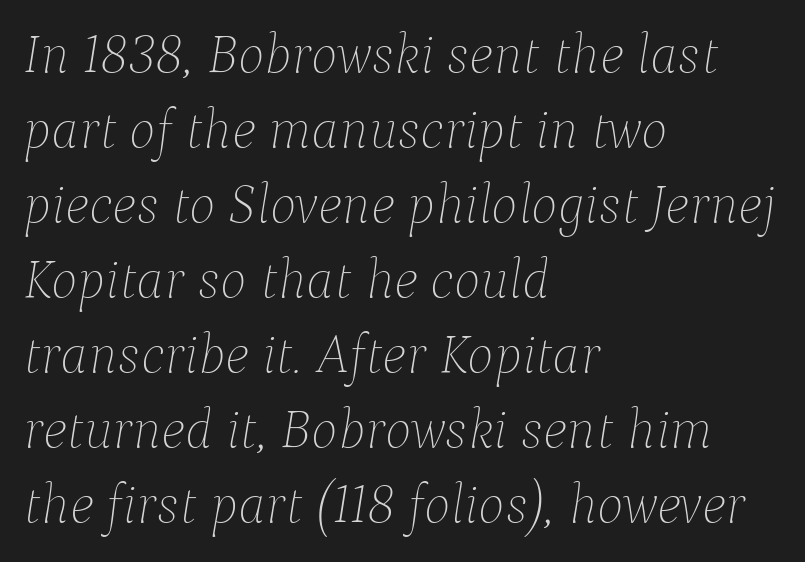
The letters sit at their default tracking, neither squeezed nor spread. The letterforms sit at book weight or below. Do the characters align in a grid? No, the font is proportional. It's the slanting kind of type.
